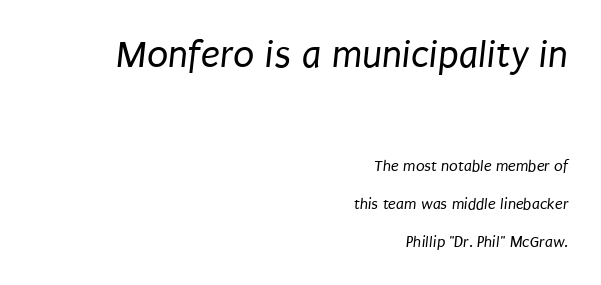
The image shows 39 px regular-weight, condensed sans-serif type; set right-aligned, loose line spacing (2.38x), normal letter spacing, not underlined; the first (top) block is 2.44x larger; low stroke contrast and a large x-height.
